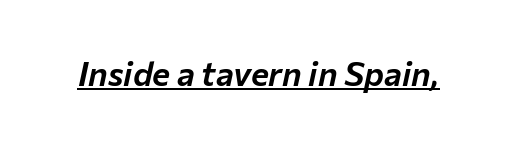
The string is rendered with underlining switched on. Italic: yes, the glyphs are oblique. Here the glyphs are tracked normally, forming tight word shapes. The rendering uses natural spacing where letterforms have individual widths.
